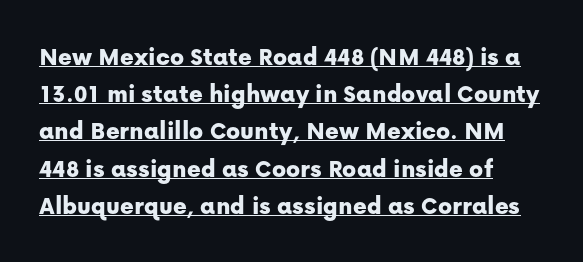
Q: Is the text italic (slanted)? A: No, it is upright.
Q: Is the text underlined? A: Yes.
Q: How is the paragraph aligned? A: Left-aligned.
Q: Is the spacing between letters normal or unusually wide? A: Normal.
Q: Is the spacing between lines tight, normal or loose? A: Normal.
